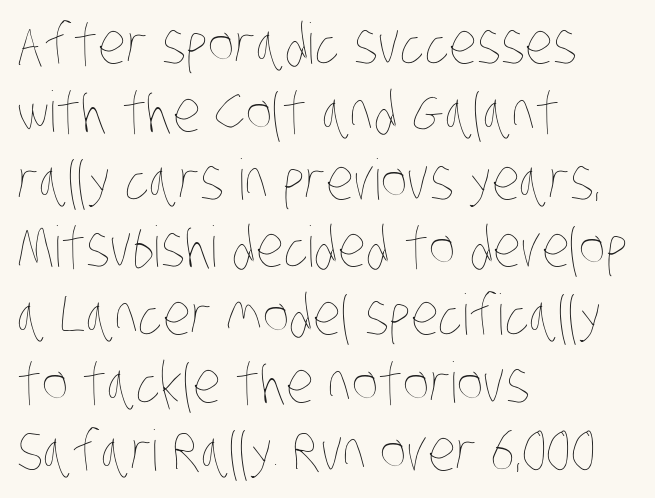
{"bold": "no", "weight": "thin", "width": "condensed", "stroke_contrast": "low", "x_height": "large", "monospaced": "no", "underline": "no", "align": "left", "line_spacing_ratio": 1.21, "letter_spacing": "normal", "letter_spacing_em": 0.0, "glyph_px": 56}
